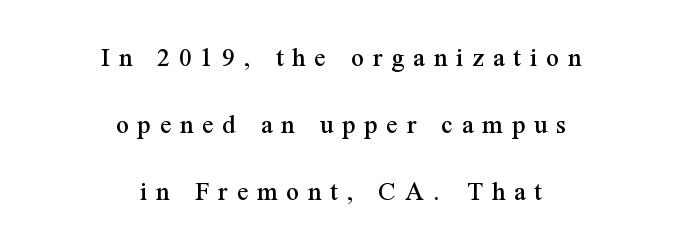
The image shows 28 px serif type, upright; set centered, loose line spacing (2.4x), unusually wide letter spacing (+0.32 em), not underlined; medium stroke contrast and a medium x-height.
